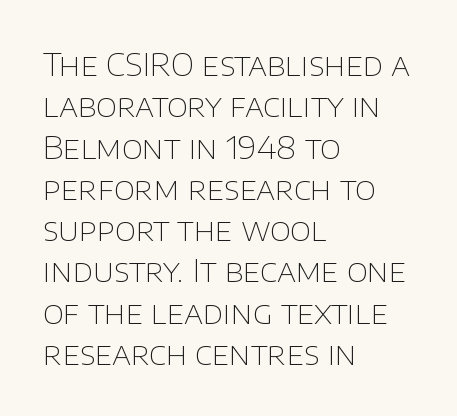
The image shows 32 px thin sans-serif type, upright; set left-aligned, normal line spacing (1.29x), normal letter spacing, not underlined; low stroke contrast and a large x-height.
